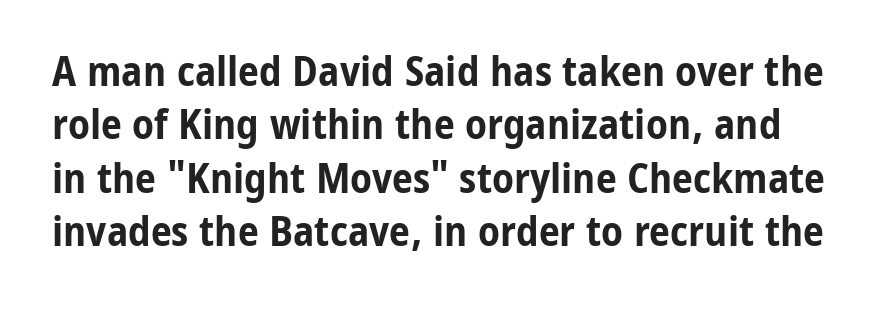
A typesetter would call this zero additional tracking. When letters stand straight like this, we call the style roman or upright. The letters carry no serifs — their stems end cleanly without finishing strokes. Note the varied advance widths — an 'i' is clearly narrower than an 'm'.
